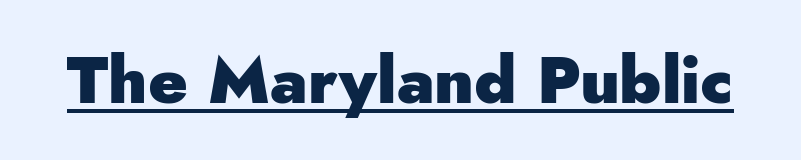
Q: Is the text bold? A: Yes.
Q: Is the text italic (slanted)? A: No, it is upright.
Q: Is the typeface a serif or a sans-serif typeface? A: Sans-serif.
Q: Is the text underlined? A: Yes.
Q: Is the spacing between letters normal or unusually wide? A: Normal.
Q: Width (condensed, normal, or wide)? A: Normal.
Q: Stroke contrast? A: Low.
Q: x-height? A: Small.
Q: Monospaced? A: No.
